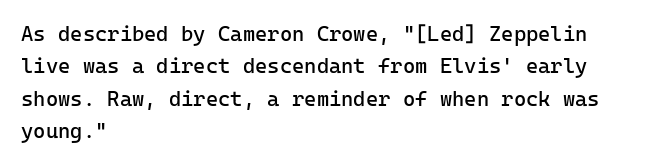
Q: Is the text bold? A: No.
Q: Is the text italic (slanted)? A: No, it is upright.
Q: Is the text underlined? A: No.
Q: How is the paragraph aligned? A: Left-aligned.
Q: Is the spacing between letters normal or unusually wide? A: Normal.
Q: Is the spacing between lines tight, normal or loose? A: Normal.
